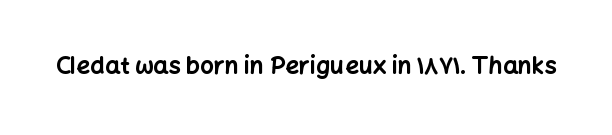
What stands out about the letter spacing? Nothing — it is the standard amount. Upright lettering throughout. Bold? Absolutely — the strokes are thick and heavy. The glyphs are unaccompanied by any horizontal stroke below them.
